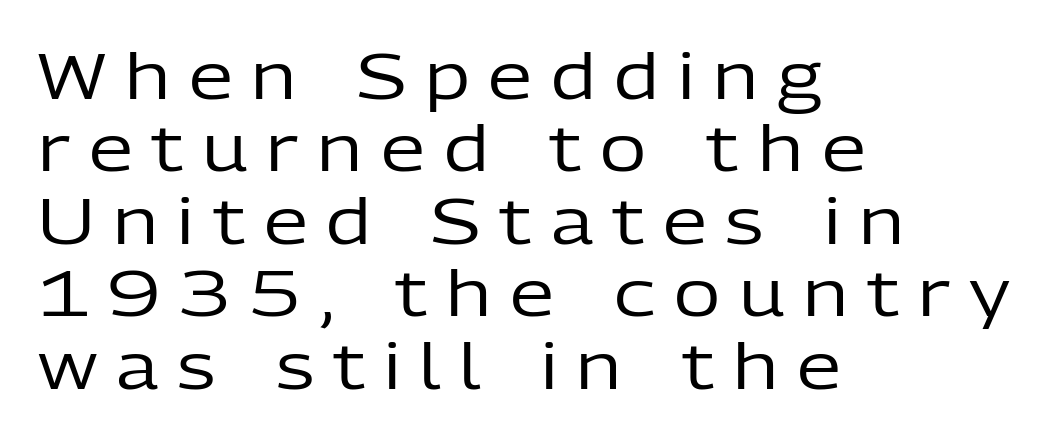
Q: Is the text bold? A: No.
Q: Is the text italic (slanted)? A: No, it is upright.
Q: Is the typeface a serif or a sans-serif typeface? A: Sans-serif.
Q: Is the text underlined? A: No.
Q: How is the paragraph aligned? A: Left-aligned.
Q: Is the spacing between letters normal or unusually wide? A: Unusually wide.
Q: Is the spacing between lines tight, normal or loose? A: Tight.
Q: Width (condensed, normal, or wide)? A: Normal.
Q: Stroke contrast? A: Low.
Q: x-height? A: Medium.
Q: Monospaced? A: No.
